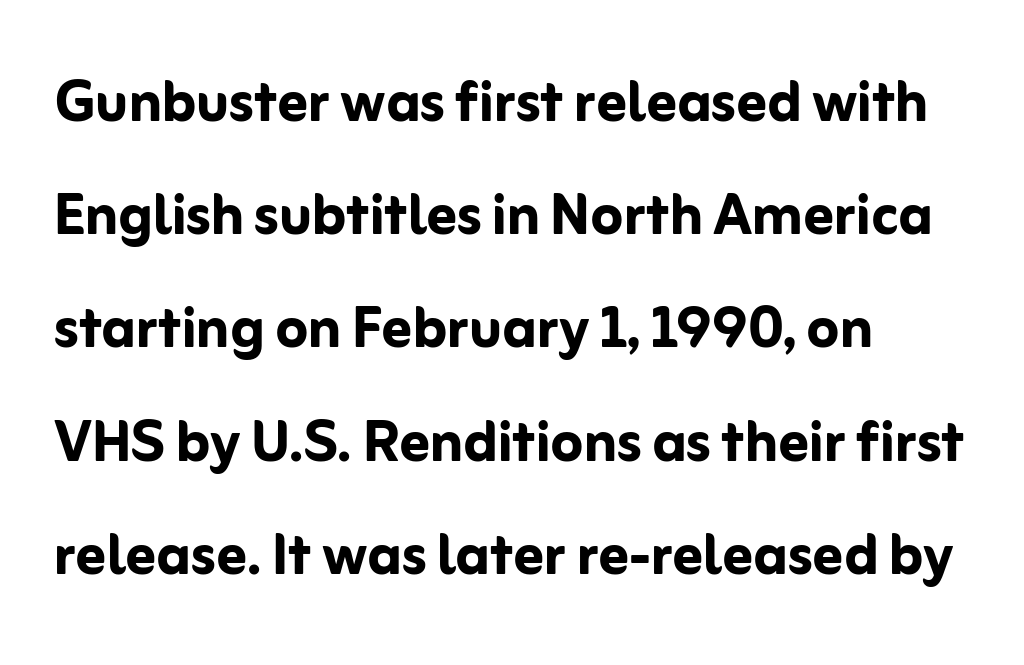
Here the designer chose a conventional face with non-uniform glyph widths. Observe the ordinary spacing: letters are neighbours, not strangers. Baseline-to-baseline distance is the conventional proportion of letter height. Clear beneath every line of the passage.
